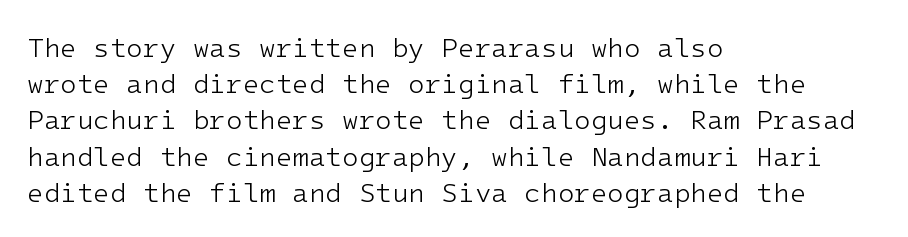
{"italic": "no", "bold": "no", "underline": "no", "align": "left", "line_spacing": "normal", "line_spacing_ratio": 1.34, "letter_spacing": "normal", "letter_spacing_em": 0.0, "glyph_px": 27}
